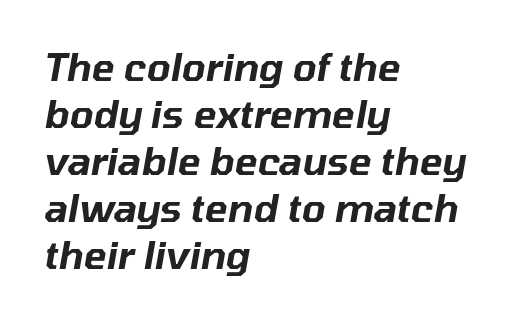
The tracking reads as untouched default to a designer's eye. Character widths vary here, with narrow letters taking less room than wide ones. Every row of glyphs begins at an identical x-position on the left. The space directly below the letters is spotless.
